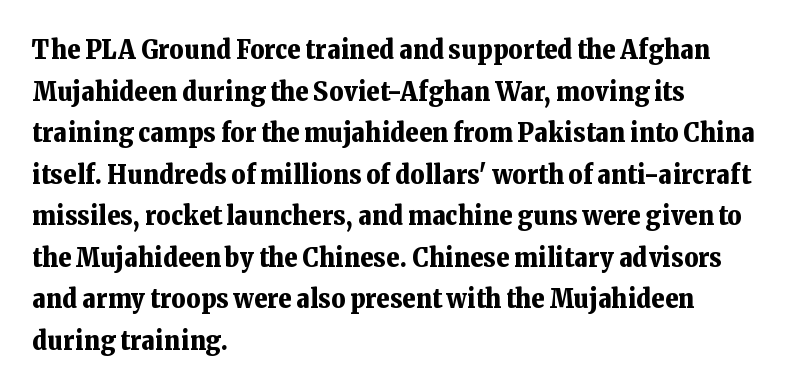
{"italic": "no", "bold": "yes", "underline": "no", "align": "left", "line_spacing": "normal", "line_spacing_ratio": 1.54, "letter_spacing": "normal", "letter_spacing_em": 0.0, "glyph_px": 27}
